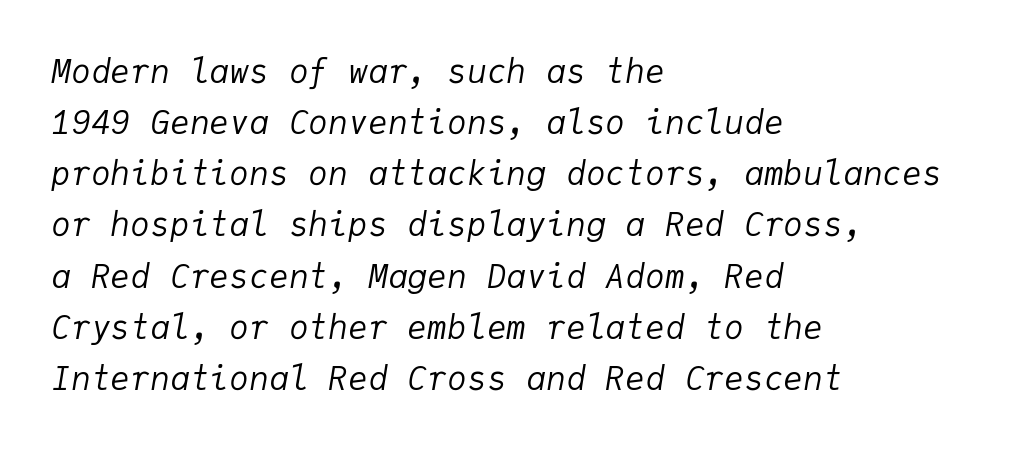
Q: Is the text bold? A: No.
Q: Is the text italic (slanted)? A: Yes, it leans right by about 9 degrees.
Q: Is the text underlined? A: No.
Q: How is the paragraph aligned? A: Left-aligned.
Q: Is the spacing between letters normal or unusually wide? A: Normal.
Q: Is the spacing between lines tight, normal or loose? A: Normal.
Q: Width (condensed, normal, or wide)? A: Normal.
Q: Stroke contrast? A: Low.
Q: x-height? A: Medium.
Q: Monospaced? A: Yes.
